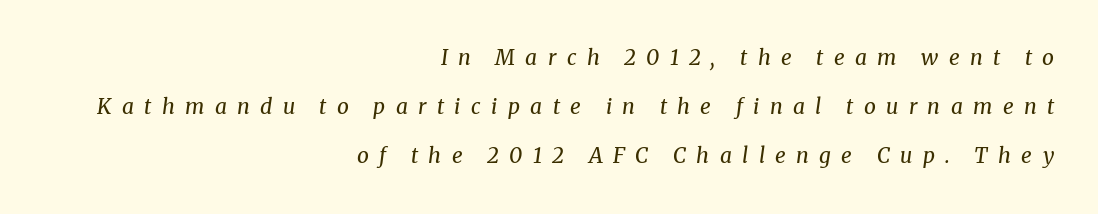
The image shows 21 px text type, italic (leaning right); set right-aligned, loose line spacing (2.34x), unusually wide letter spacing (+0.49 em), not underlined.
